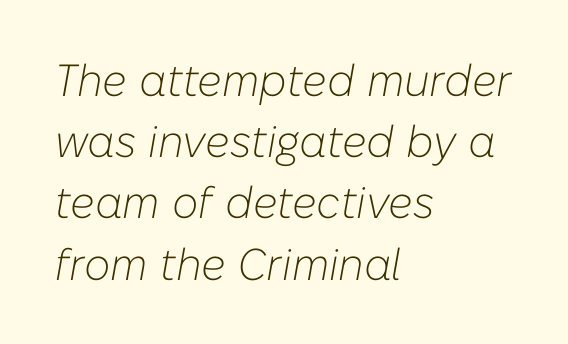
{"italic": "yes", "lean": "right", "slant_degrees": 10, "bold": "no", "weight": "light", "width": "normal", "stroke_contrast": "low", "x_height": "medium", "monospaced": "no", "underline": "no", "align": "left", "line_spacing": "normal", "line_spacing_ratio": 1.36, "letter_spacing": "normal", "letter_spacing_em": 0.0, "glyph_px": 45}
